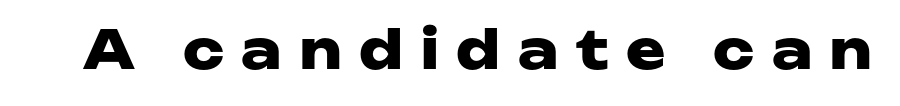
The image shows 53 px heavy, wide sans-serif type, upright; set unusually wide letter spacing (+0.33 em), not underlined; low stroke contrast and a medium x-height.
